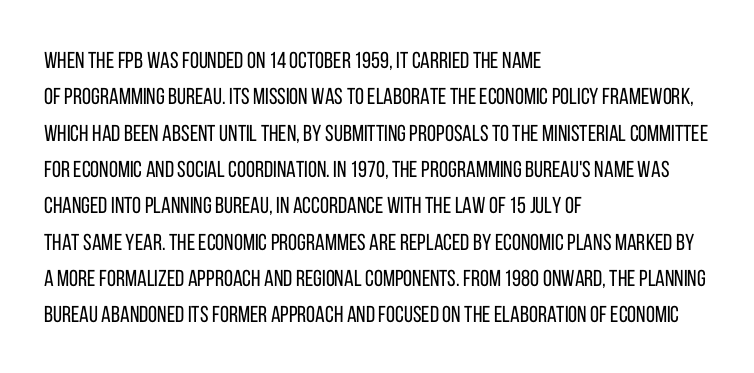
Q: Is the text bold? A: No.
Q: Is the text italic (slanted)? A: No, it is upright.
Q: Is the text underlined? A: No.
Q: How is the paragraph aligned? A: Left-aligned.
Q: Is the spacing between letters normal or unusually wide? A: Normal.
Q: Is the spacing between lines tight, normal or loose? A: Normal.
